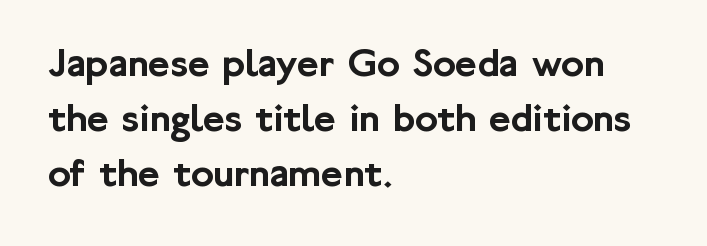
The image shows 42 px sans-serif type, upright; set left-aligned, normal line spacing (1.31x), normal letter spacing, not underlined; low stroke contrast and a medium x-height.
